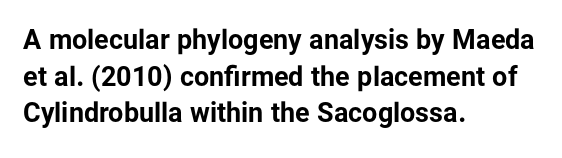
Casual observation: everything's shoved over to the left. Look at the tracking — it's just the regular setting, nothing added. The rendering uses a moderate line-height, typical for paragraphs. Decoration check: the copy has no underline. The face used here has the dense, thick strokes of a bold. The typography opts for an upright posture over an oblique one.
